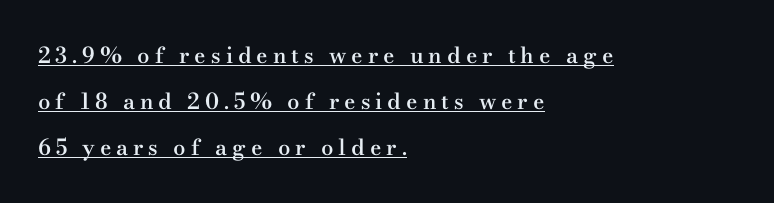
The sample has been set in demibold, a notch under bold. There is plenty of visible air inserted between adjacent glyphs. Does a line run under the words? Yes, clearly. The leading is generous, giving the passage an open texture. Compared with a centered layout, this one pins lines to the left instead. This is the regular roman posture of the typeface.
